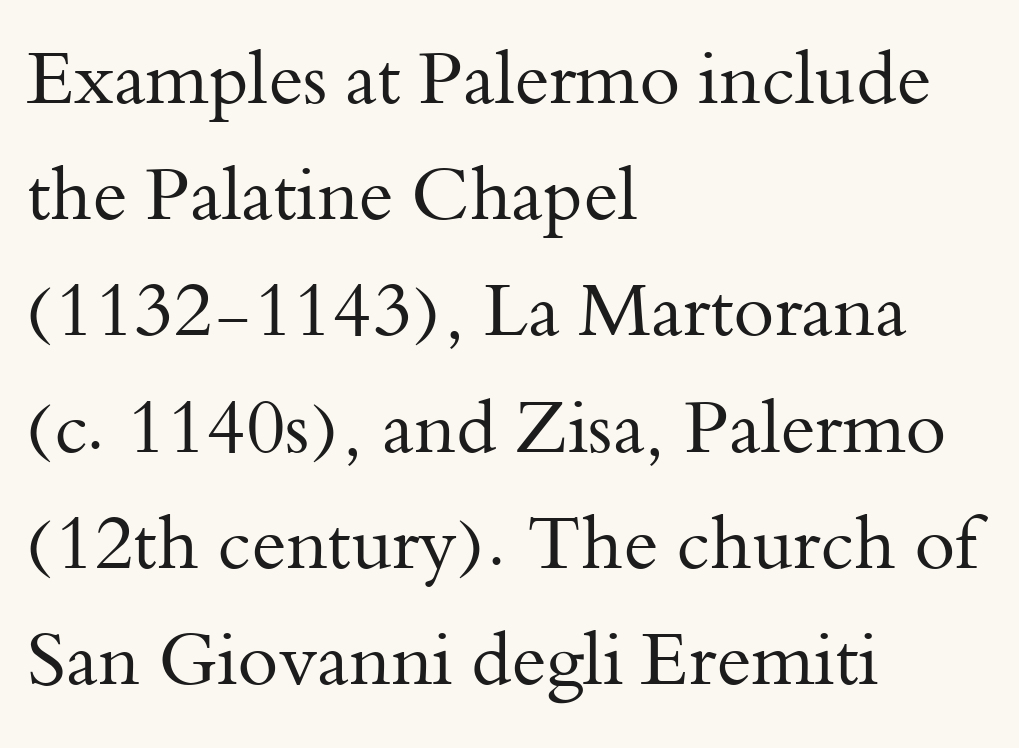
The rows are spaced the way most documents space them. Nobody drew a line under any word here. Reading down the block, your eye returns to a fixed left position each line. Proportional: the letters do not fall into vertical columns. The cut favours lightness, reaching ordinary text weight at its darkest. Do the letters lean? They stand straight.
